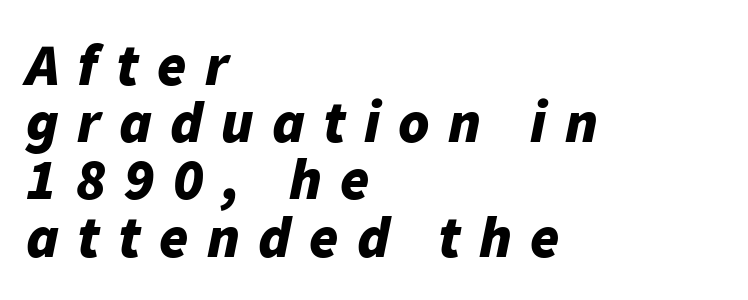
{"italic": "yes", "lean": "right", "slant_degrees": 11, "bold": "yes", "weight": "bold", "width": "normal", "stroke_contrast": "low", "x_height": "medium", "monospaced": "no", "underline": "no", "align": "left", "line_spacing": "tight", "line_spacing_ratio": 0.97, "letter_spacing": "wide", "letter_spacing_em": 0.31, "glyph_px": 59}
